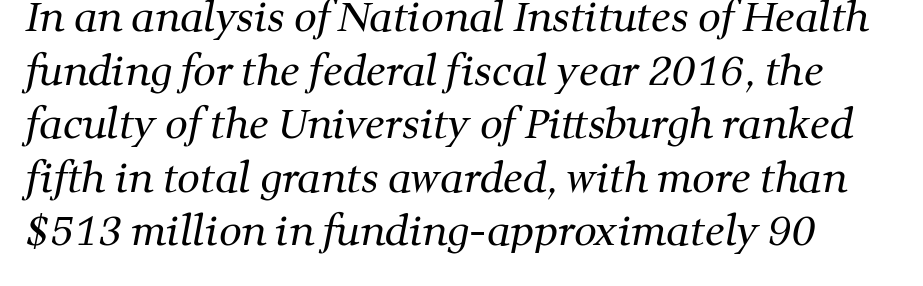
Q: Is the text bold? A: No.
Q: Is the typeface a serif or a sans-serif typeface? A: Serif.
Q: Is the text underlined? A: No.
Q: Is the spacing between letters normal or unusually wide? A: Normal.
Q: Is the spacing between lines tight, normal or loose? A: Normal.
Q: Width (condensed, normal, or wide)? A: Normal.
Q: Stroke contrast? A: Medium.
Q: x-height? A: Medium.
Q: Monospaced? A: No.
